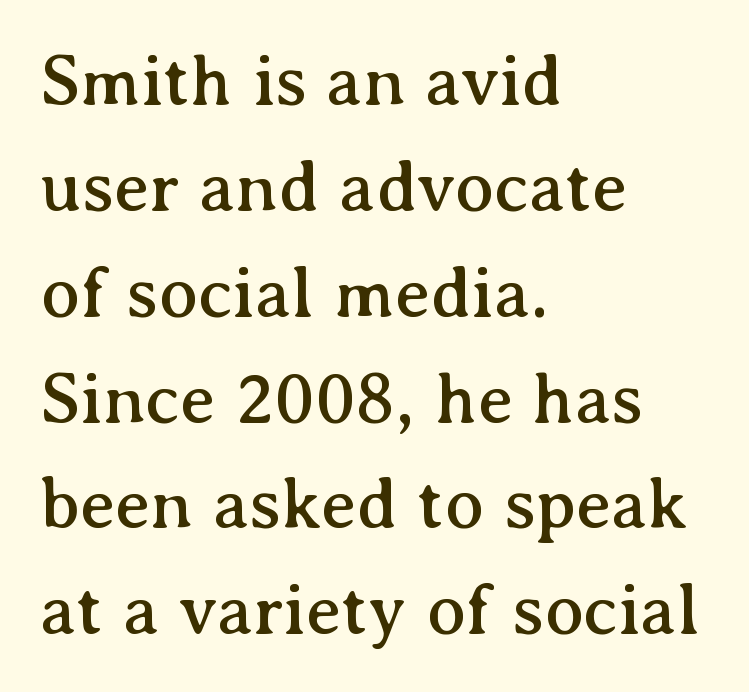
Q: Is the text italic (slanted)? A: No, it is upright.
Q: Is the typeface a serif or a sans-serif typeface? A: Serif.
Q: Is the text underlined? A: No.
Q: How is the paragraph aligned? A: Left-aligned.
Q: Is the spacing between letters normal or unusually wide? A: Normal.
Q: Is the spacing between lines tight, normal or loose? A: Normal.
Q: Width (condensed, normal, or wide)? A: Normal.
Q: Stroke contrast? A: Medium.
Q: x-height? A: Medium.
Q: Monospaced? A: No.
